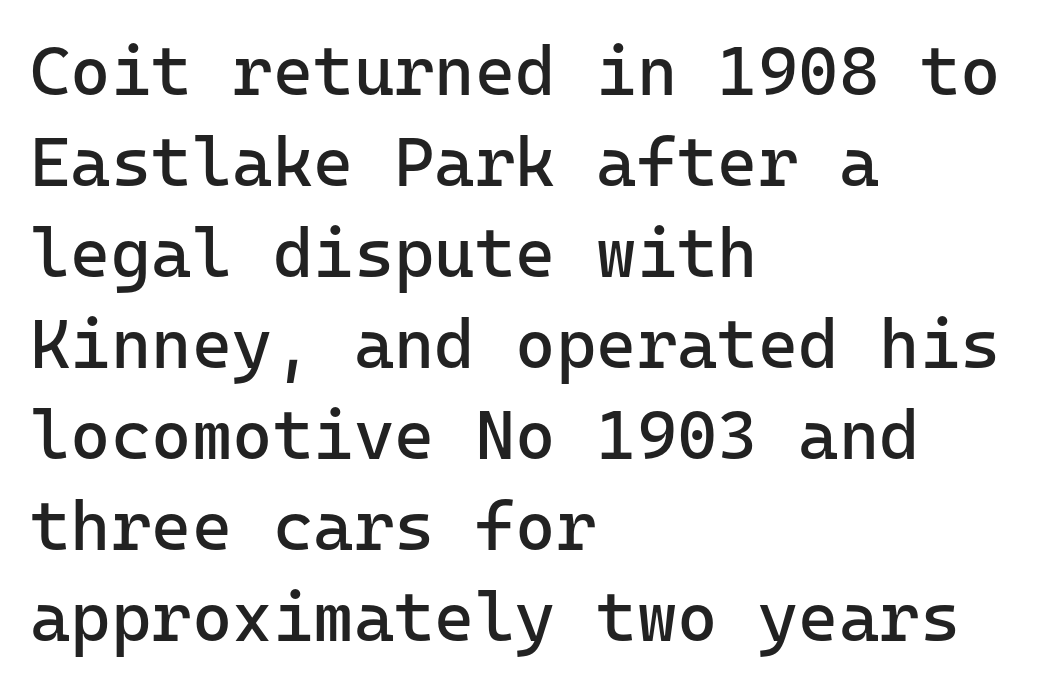
The image shows 69 px regular-weight sans-serif type, upright, monospaced; set left-aligned, normal line spacing (1.32x), normal letter spacing, not underlined; low stroke contrast and a medium x-height.
